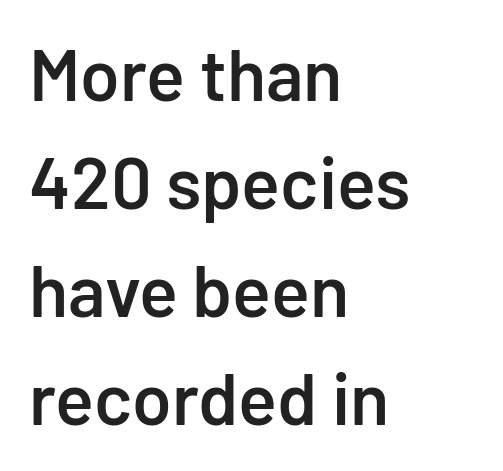
Q: Is the text bold? A: Semi-bold.
Q: Is the text italic (slanted)? A: No, it is upright.
Q: Is the typeface a serif or a sans-serif typeface? A: Sans-serif.
Q: Is the text underlined? A: No.
Q: How is the paragraph aligned? A: Left-aligned.
Q: Is the spacing between letters normal or unusually wide? A: Normal.
Q: Is the spacing between lines tight, normal or loose? A: Normal.
Q: Width (condensed, normal, or wide)? A: Normal.
Q: Stroke contrast? A: Low.
Q: x-height? A: Medium.
Q: Monospaced? A: No.
